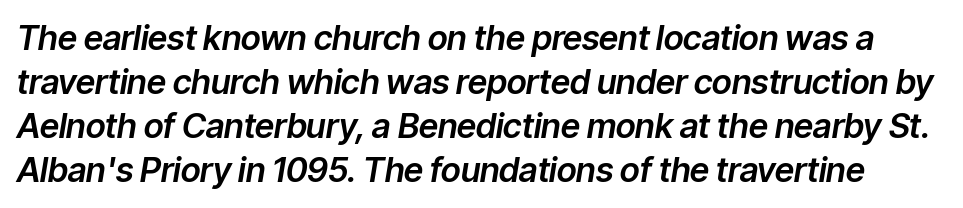
The image shows 34 px text type, italic (leaning right); set normal line spacing (1.29x), normal letter spacing, not underlined; low stroke contrast and a medium x-height.
